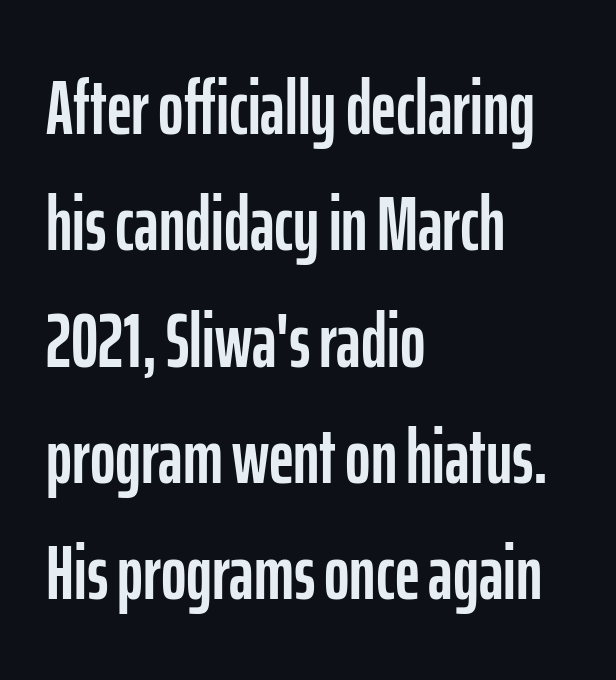
Q: Is the text italic (slanted)? A: No, it is upright.
Q: Is the typeface a serif or a sans-serif typeface? A: Sans-serif.
Q: Is the text underlined? A: No.
Q: How is the paragraph aligned? A: Left-aligned.
Q: Is the spacing between letters normal or unusually wide? A: Normal.
Q: Is the spacing between lines tight, normal or loose? A: Normal.
Q: Width (condensed, normal, or wide)? A: Condensed.
Q: Stroke contrast? A: Low.
Q: x-height? A: Medium.
Q: Monospaced? A: No.
